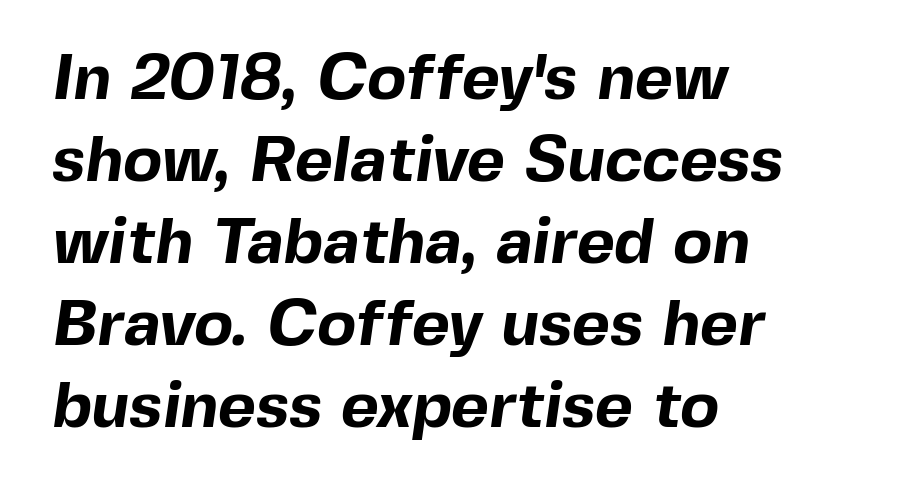
Q: Is the text bold? A: Yes.
Q: Is the typeface a serif or a sans-serif typeface? A: Sans-serif.
Q: Is the text underlined? A: No.
Q: How is the paragraph aligned? A: Left-aligned.
Q: Is the spacing between letters normal or unusually wide? A: Normal.
Q: Is the spacing between lines tight, normal or loose? A: Normal.
Q: Width (condensed, normal, or wide)? A: Normal.
Q: x-height? A: Medium.
Q: Monospaced? A: No.
